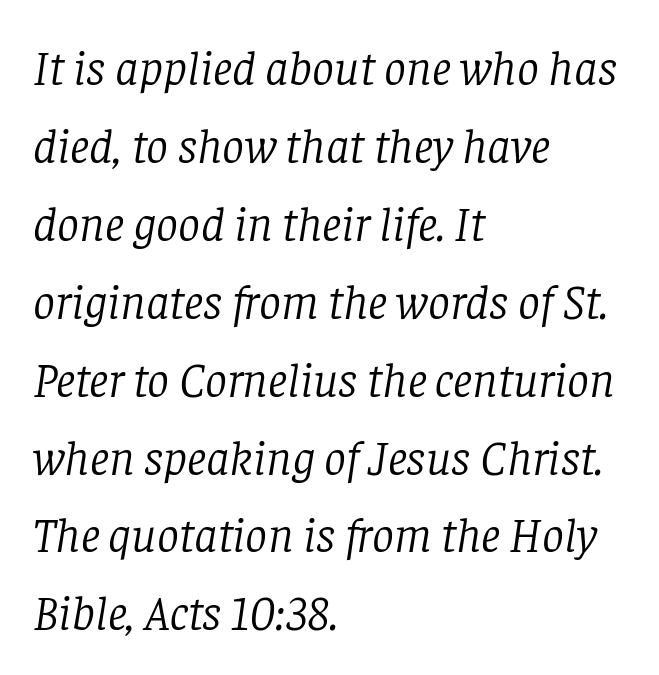
The face used here has a pronounced slope to its letters. The typeface has the unassuming heft of standard copy or less. The passage shown is not underscored anywhere. Vertically, the passage feels balanced, rows spaced as you'd expect.
